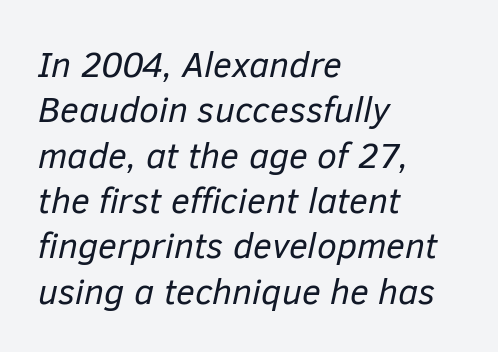
The image shows 36 px regular-weight type, italic (leaning right); set left-aligned, normal line spacing (1.26x), normal letter spacing, not underlined; low stroke contrast and a medium x-height.
